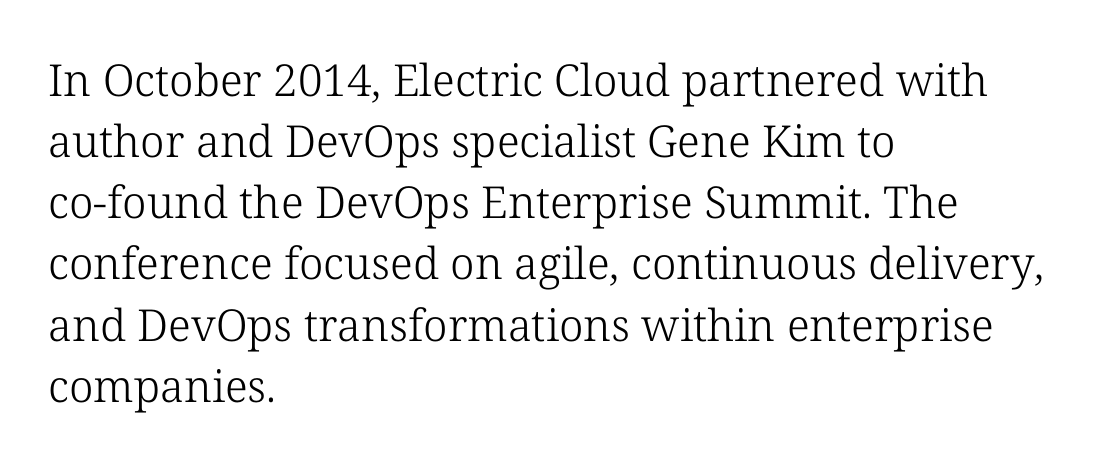
Q: Is the text bold? A: No.
Q: Is the text italic (slanted)? A: No, it is upright.
Q: Is the typeface a serif or a sans-serif typeface? A: Serif.
Q: Is the text underlined? A: No.
Q: How is the paragraph aligned? A: Left-aligned.
Q: Is the spacing between letters normal or unusually wide? A: Normal.
Q: Is the spacing between lines tight, normal or loose? A: Normal.
Q: Width (condensed, normal, or wide)? A: Normal.
Q: Stroke contrast? A: Low.
Q: x-height? A: Medium.
Q: Monospaced? A: No.
